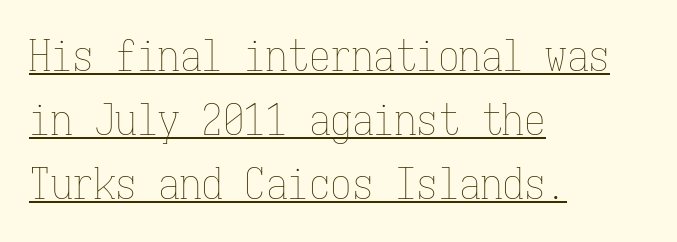
The image shows 43 px thin, condensed type, upright, monospaced; set left-aligned, normal line spacing (1.49x), normal letter spacing, underlined; low stroke contrast and a medium x-height.
